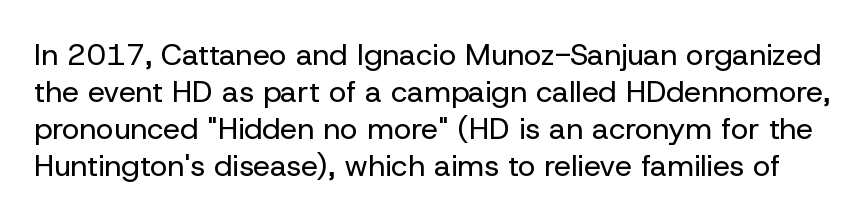
Q: Is the text bold? A: No.
Q: Is the text italic (slanted)? A: No, it is upright.
Q: Is the typeface a serif or a sans-serif typeface? A: Sans-serif.
Q: Is the text underlined? A: No.
Q: Is the spacing between letters normal or unusually wide? A: Normal.
Q: Width (condensed, normal, or wide)? A: Normal.
Q: Stroke contrast? A: Low.
Q: x-height? A: Medium.
Q: Monospaced? A: No.
